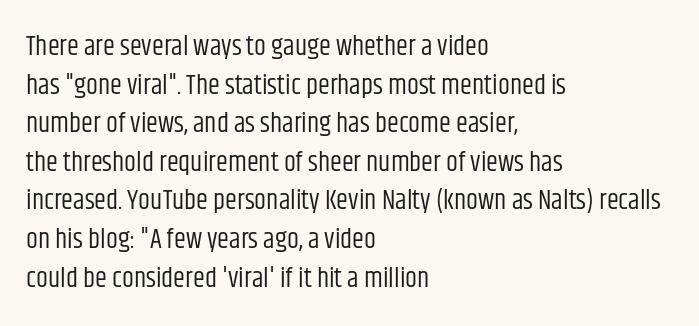
The image shows 27 px text type, upright; set left-aligned, normal line spacing (1.43x), normal letter spacing, not underlined.
